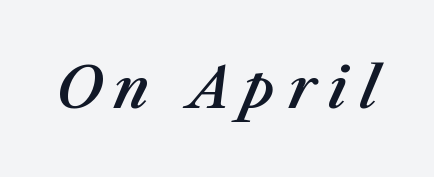
{"italic": "yes", "lean": "right", "slant_degrees": 23, "width": "normal", "stroke_contrast": "medium", "x_height": "medium", "monospaced": "no", "underline": "no", "letter_spacing": "wide", "letter_spacing_em": 0.22, "glyph_px": 55}
